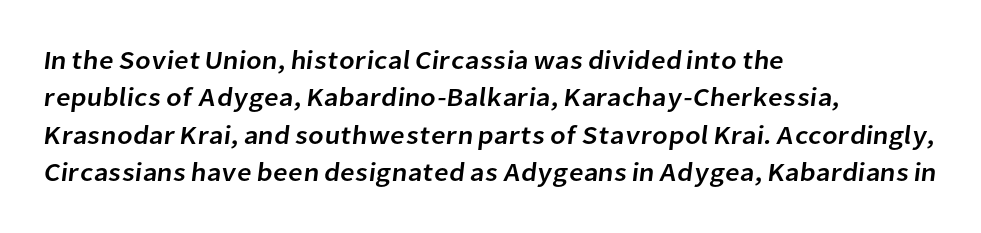
The image shows 26 px text type; set left-aligned, normal line spacing (1.44x), normal letter spacing, not underlined.
